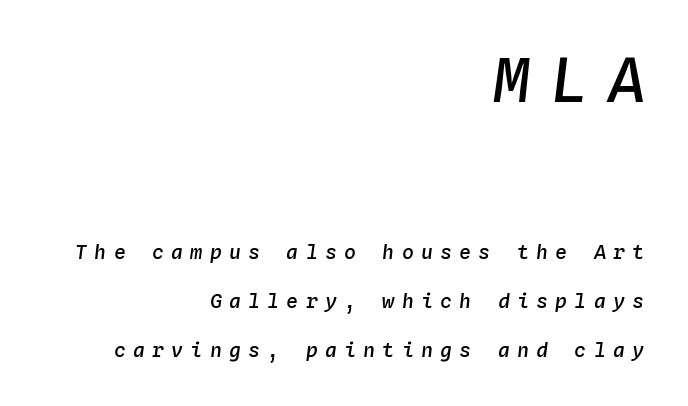
Caption: semibold face, moderately heavy strokes. Each line ends at the same right margin while the left side varies. Bigger letters appear in the top chunk; the bottom chunk is reduced. If you measured baseline to baseline, you'd find a long distance. Inter-character spacing is expanded well beyond the font's built-in metrics.
